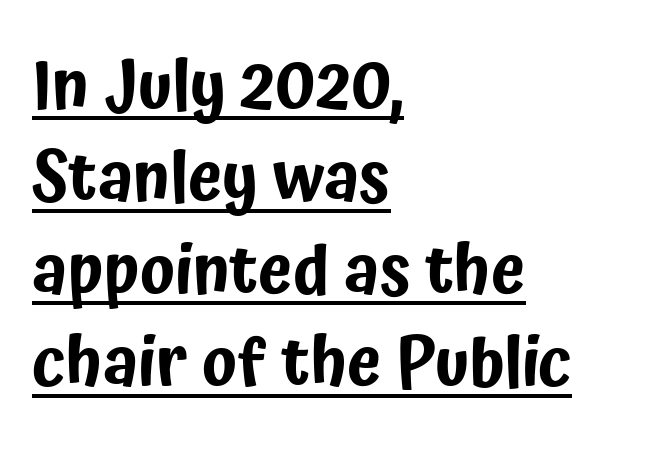
{"serif": "no", "italic": "no", "width": "condensed", "stroke_contrast": "low", "x_height": "medium", "monospaced": "no", "underline": "yes", "align": "left", "line_spacing": "normal", "line_spacing_ratio": 1.34, "letter_spacing": "normal", "letter_spacing_em": 0.0, "glyph_px": 69}
